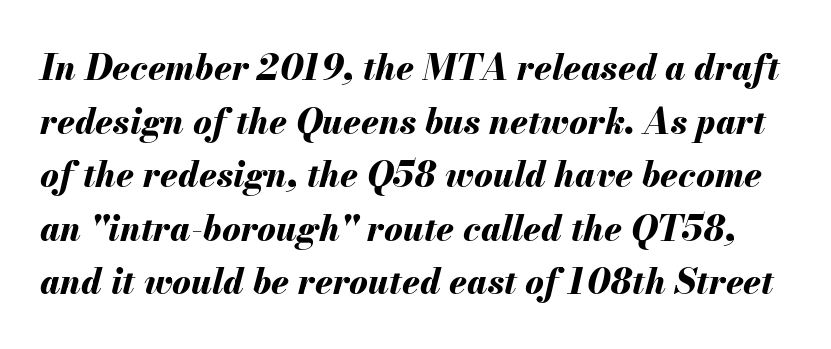
The specimen omits any rule beneath the text block's lines. This is heavy type, rendered in bold. This sample uses an oblique cut, with every glyph tilted off the vertical. These lines sit exactly where default settings would place them. Is the letter spacing exaggerated? No — it looks like the ordinary default.
